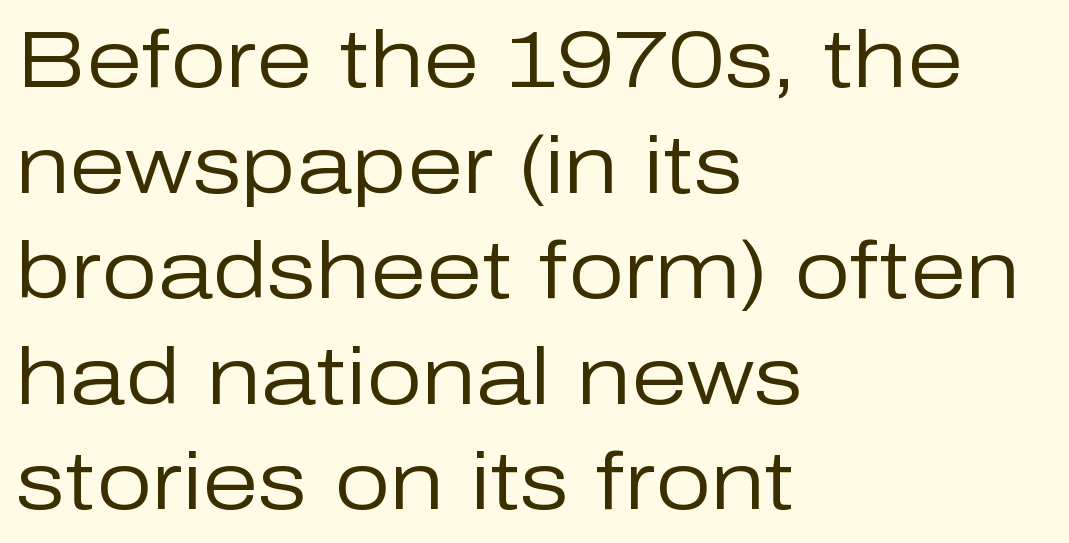
{"serif": "no", "italic": "no", "bold": "no", "weight": "regular", "width": "normal", "stroke_contrast": "low", "x_height": "medium", "monospaced": "no", "underline": "no", "align": "left", "line_spacing": "normal", "line_spacing_ratio": 1.32, "letter_spacing": "normal", "letter_spacing_em": 0.0, "glyph_px": 80}
